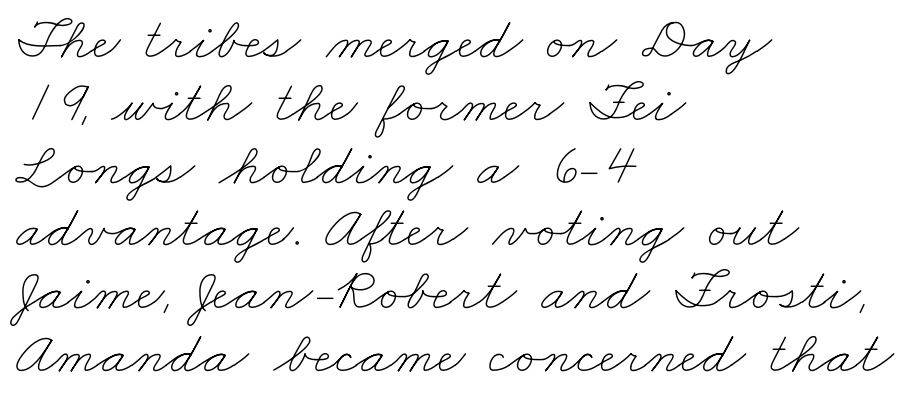
Q: Is the text bold? A: No.
Q: Is the text underlined? A: No.
Q: How is the paragraph aligned? A: Left-aligned.
Q: Is the spacing between letters normal or unusually wide? A: Normal.
Q: Is the spacing between lines tight, normal or loose? A: Tight.
Q: Width (condensed, normal, or wide)? A: Wide.
Q: Stroke contrast? A: Low.
Q: x-height? A: Small.
Q: Monospaced? A: No.
